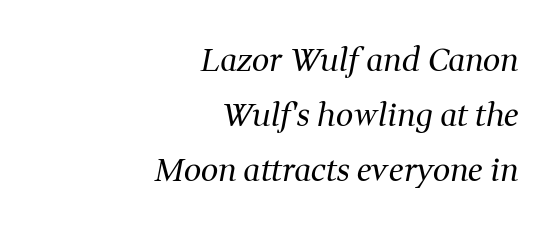
{"serif": "yes", "italic": "yes", "lean": "right", "slant_degrees": 11, "bold": "no", "weight": "regular", "width": "normal", "stroke_contrast": "medium", "x_height": "medium", "monospaced": "no", "underline": "no", "align": "right", "line_spacing_ratio": 1.77, "letter_spacing": "normal", "letter_spacing_em": 0.0, "glyph_px": 31}
